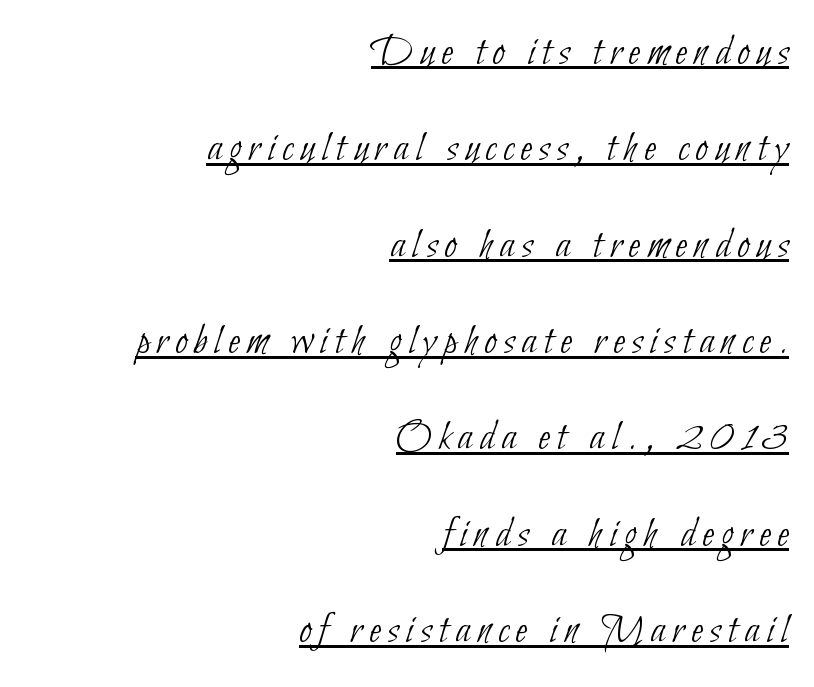
The image shows 44 px thin, condensed sans-serif type; set right-aligned, loose line spacing (2.19x), underlined; low stroke contrast and a small x-height.
